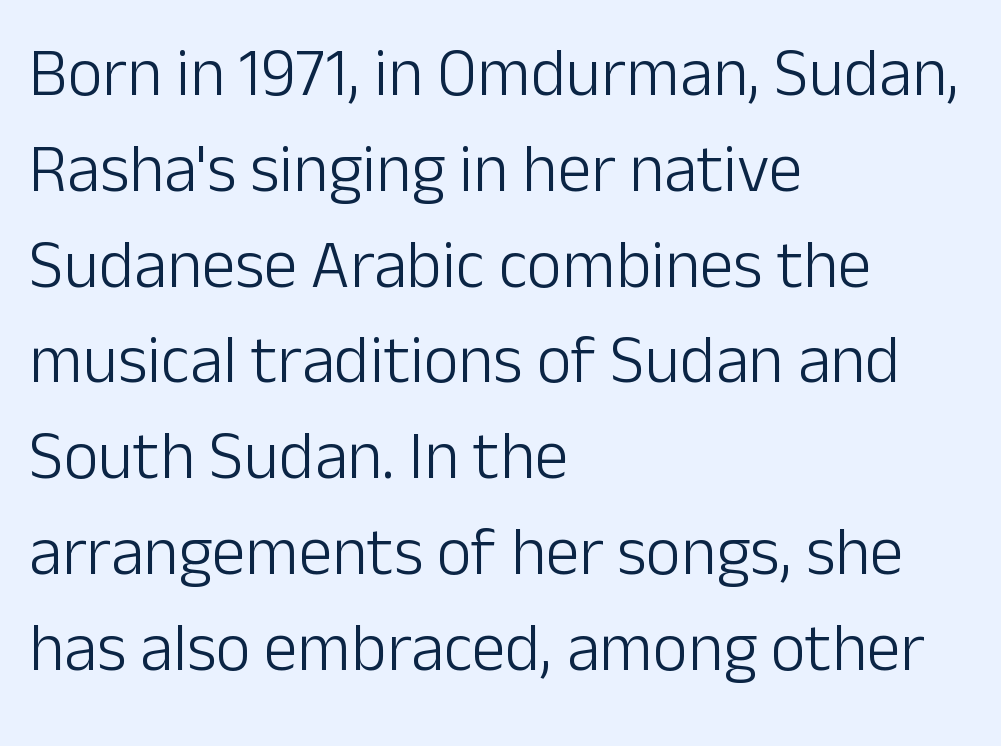
The image shows 67 px light sans-serif type, upright; set left-aligned, normal line spacing (1.43x), normal letter spacing, not underlined; low stroke contrast and a medium x-height.
